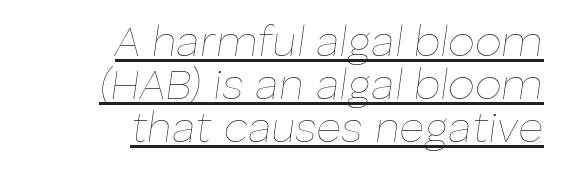
{"italic": "yes", "lean": "right", "slant_degrees": 8, "bold": "no", "weight": "thin", "width": "normal", "stroke_contrast": "low", "x_height": "medium", "monospaced": "no", "underline": "yes", "align": "right", "line_spacing": "tight", "line_spacing_ratio": 1.0, "letter_spacing": "normal", "letter_spacing_em": 0.0, "glyph_px": 43}
